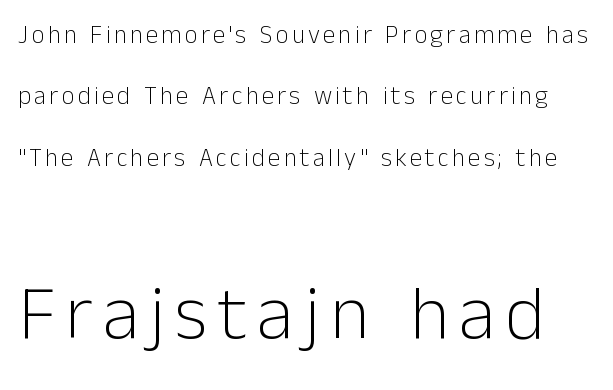
It's the straight-up-and-down kind of type. The face used here is proportionally spaced, like ordinary book or web type. No extra ink here — the face is not bold. The space directly below the letters is spotless. Serifs: no, the terminals of the letterforms are clean. Size hierarchy here favors the trailing block over the leading one.
